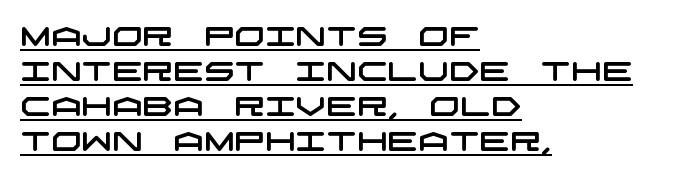
{"underline": "yes", "align": "left", "line_spacing": "normal", "line_spacing_ratio": 1.3, "letter_spacing": "normal", "letter_spacing_em": 0.0, "glyph_px": 27}
